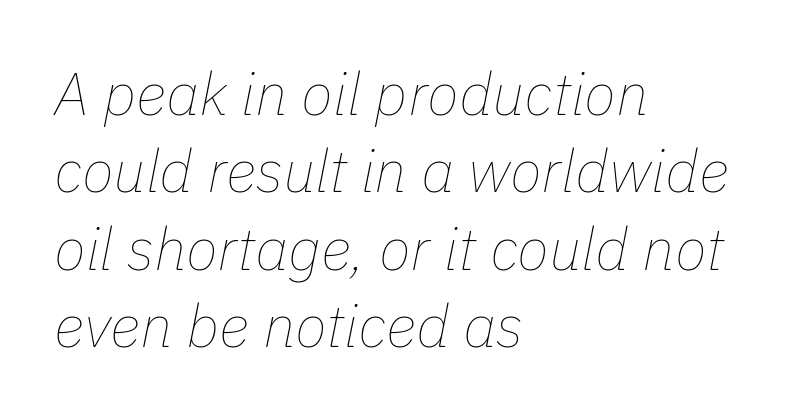
The face used here is proportionally spaced, like ordinary book or web type. Has an underline been added? It has not. The vertical gap from one line to the next is medium. Where is the straight margin? On the left. Would a proofreader flag this as italicized? Yes.
